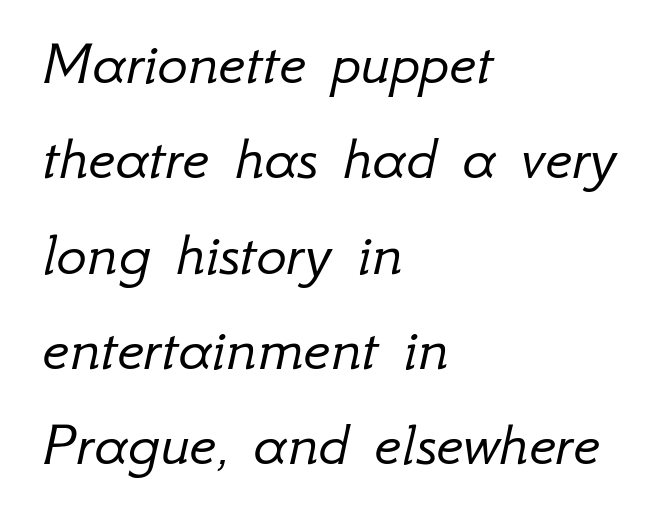
The image shows 64 px light type, italic (leaning right); set left-aligned, normal line spacing (1.49x), normal letter spacing, not underlined; low stroke contrast and a small x-height.
